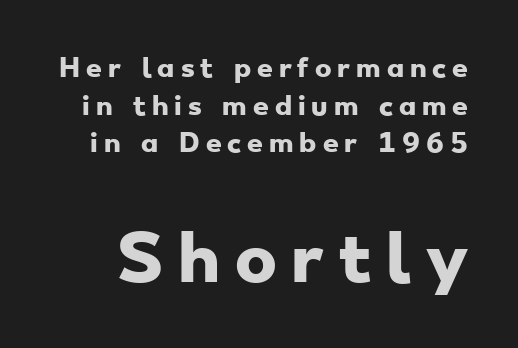
Q: Is the text bold? A: Yes.
Q: Is the typeface a serif or a sans-serif typeface? A: Sans-serif.
Q: Is the text underlined? A: No.
Q: Is the spacing between letters normal or unusually wide? A: Unusually wide.
Q: Is the spacing between lines tight, normal or loose? A: Normal.
Q: Which block of text is set in a larger size, the first (top) or the second (bottom)? A: The second (bottom) one.
Q: Width (condensed, normal, or wide)? A: Wide.
Q: Stroke contrast? A: Low.
Q: x-height? A: Small.
Q: Monospaced? A: No.
